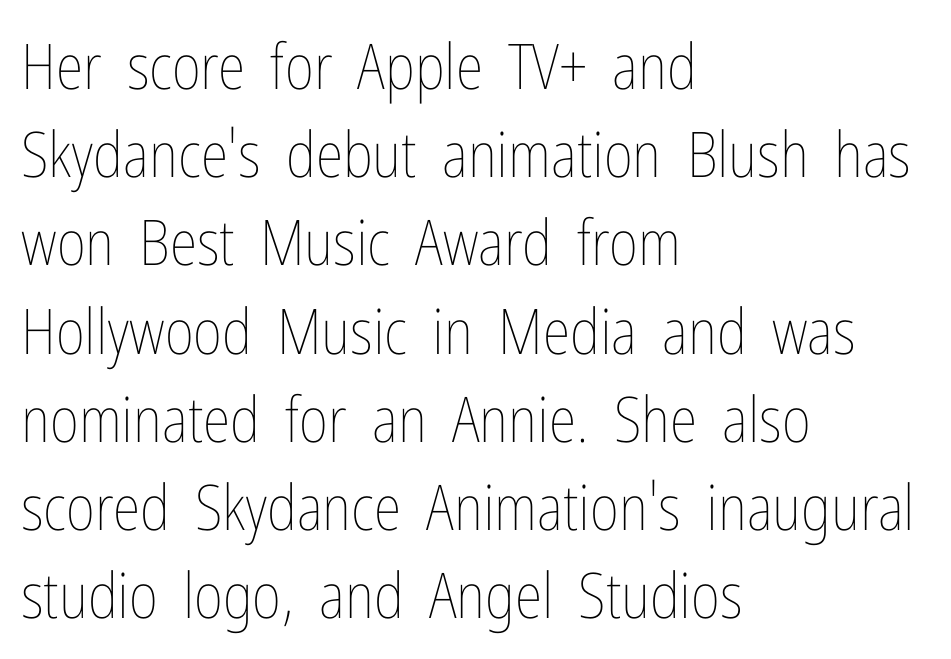
The passage shown is not underscored anywhere. Regular leading. The weight tops out at a normal text grade. Spacing verdict: proportional, widths tailored to each character. Where is the straight margin? On the left.
